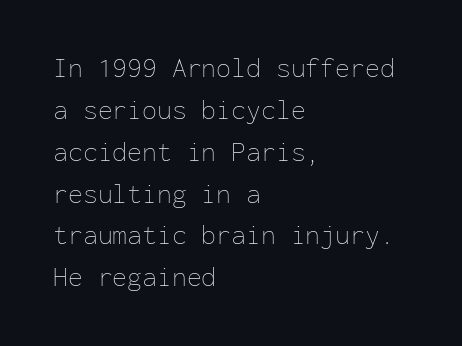
Anything drawn beneath the words? Only blank space. Each word holds together tightly as a unit, with standard inter-letter gaps. Each stroke keeps to a modest, everyday thickness or less. Normally led — the rows are evenly, conventionally spaced. In CSS terms this would be text-align: left. Does the lettering tilt? It doesn't — this is upright.
